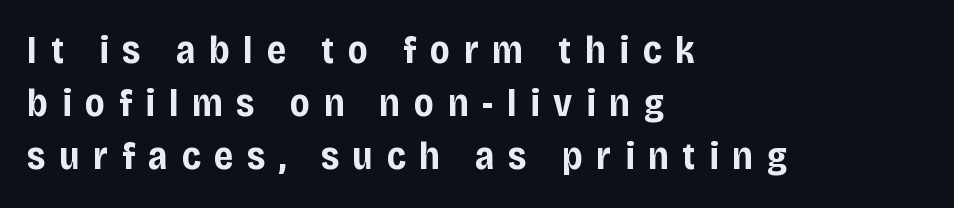
Q: Is the text bold? A: Yes.
Q: Is the text italic (slanted)? A: No, it is upright.
Q: Is the typeface a serif or a sans-serif typeface? A: Sans-serif.
Q: Is the text underlined? A: No.
Q: How is the paragraph aligned? A: Left-aligned.
Q: Is the spacing between letters normal or unusually wide? A: Unusually wide.
Q: Is the spacing between lines tight, normal or loose? A: Normal.
Q: Width (condensed, normal, or wide)? A: Normal.
Q: Stroke contrast? A: Low.
Q: x-height? A: Large.
Q: Monospaced? A: No.
